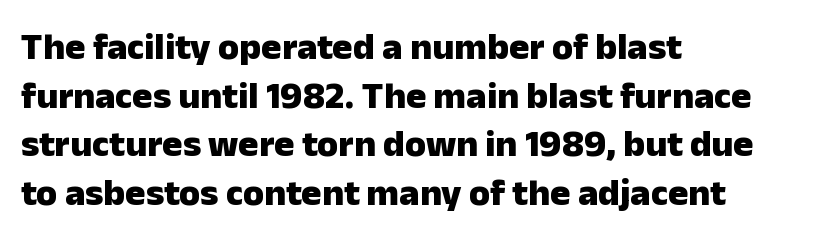
Q: Is the text bold? A: Yes.
Q: Is the text italic (slanted)? A: No, it is upright.
Q: Is the typeface a serif or a sans-serif typeface? A: Sans-serif.
Q: Is the text underlined? A: No.
Q: How is the paragraph aligned? A: Left-aligned.
Q: Is the spacing between letters normal or unusually wide? A: Normal.
Q: Is the spacing between lines tight, normal or loose? A: Normal.
Q: Width (condensed, normal, or wide)? A: Normal.
Q: Stroke contrast? A: Low.
Q: x-height? A: Medium.
Q: Monospaced? A: No.
